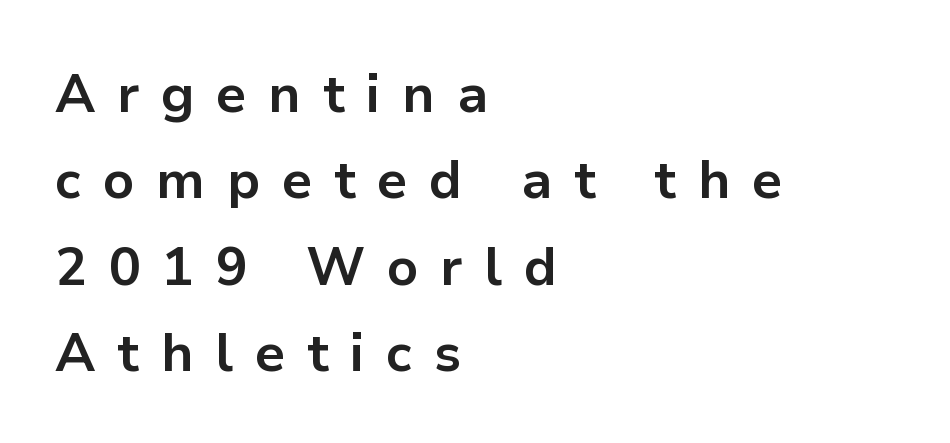
The image shows 53 px bold sans-serif type, upright; set left-aligned, normal line spacing (1.63x), unusually wide letter spacing (+0.41 em), not underlined; low stroke contrast and a medium x-height.
